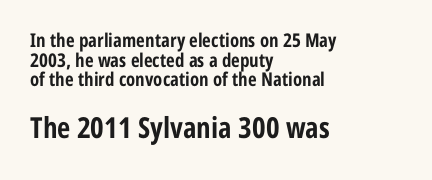
The image shows 29 px bold, condensed sans-serif type, upright; set left-aligned, tight line spacing (1.03x), normal letter spacing, not underlined; the second (bottom) block is 1.53x larger; low stroke contrast and a medium x-height.
